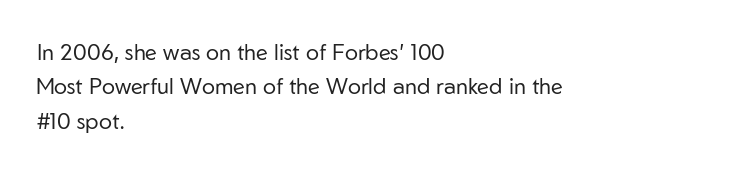
Q: Is the text bold? A: No.
Q: Is the text italic (slanted)? A: No, it is upright.
Q: Is the text underlined? A: No.
Q: How is the paragraph aligned? A: Left-aligned.
Q: Is the spacing between letters normal or unusually wide? A: Normal.
Q: Is the spacing between lines tight, normal or loose? A: Normal.
